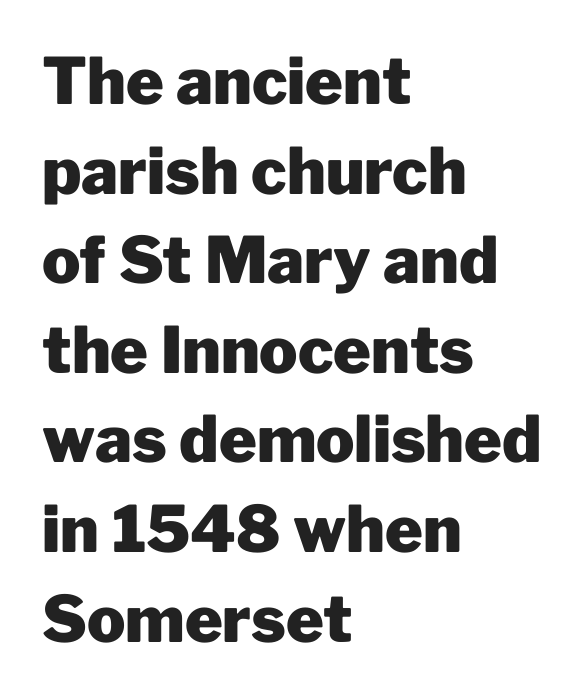
{"serif": "no", "italic": "no", "bold": "yes", "weight": "heavy", "width": "normal", "stroke_contrast": "low", "x_height": "medium", "monospaced": "no", "underline": "no", "align": "left", "line_spacing": "normal", "line_spacing_ratio": 1.4, "letter_spacing": "normal", "letter_spacing_em": 0.0, "glyph_px": 64}
